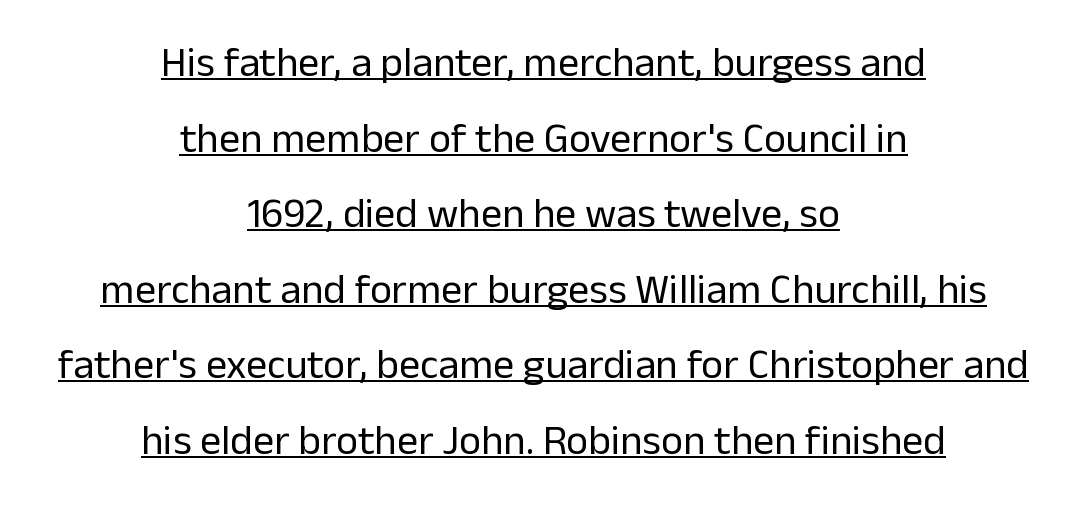
Q: Is the text bold? A: No.
Q: Is the text italic (slanted)? A: No, it is upright.
Q: Is the typeface a serif or a sans-serif typeface? A: Sans-serif.
Q: Is the text underlined? A: Yes.
Q: How is the paragraph aligned? A: Centered.
Q: Is the spacing between letters normal or unusually wide? A: Normal.
Q: Width (condensed, normal, or wide)? A: Normal.
Q: Stroke contrast? A: Low.
Q: x-height? A: Medium.
Q: Monospaced? A: No.
